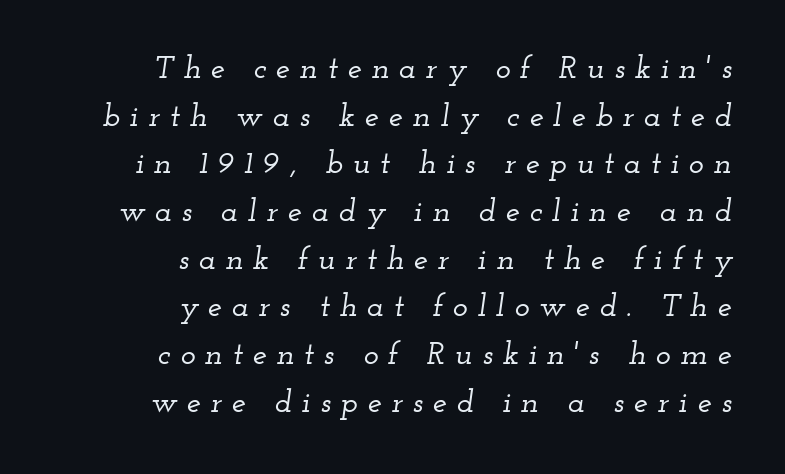
Vertically, the passage feels balanced, rows spaced as you'd expect. Old-style or modern, the face here clearly has serifs. Here the designer chose a conventional face with non-uniform glyph widths. Characters follow at a spacing far wider than the type designer built in.
